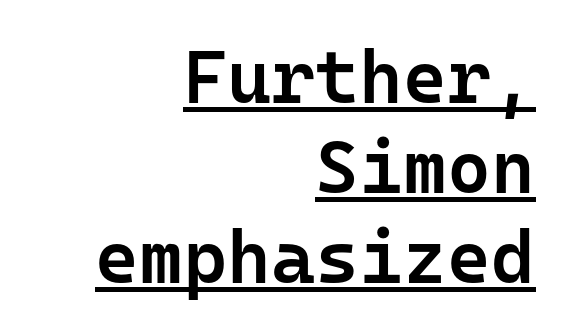
The image shows 75 px semibold sans-serif type, upright, monospaced; set right-aligned, line spacing 1.2x, normal letter spacing, underlined; low stroke contrast and a medium x-height.
